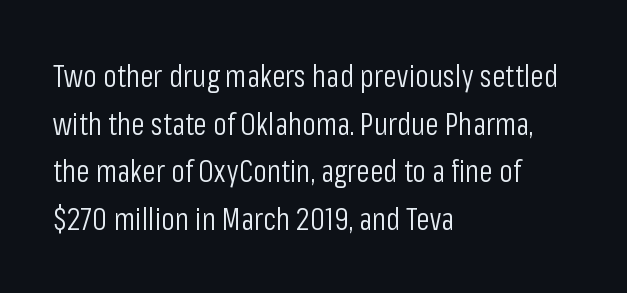
Q: Is the text bold? A: No.
Q: Is the text italic (slanted)? A: No, it is upright.
Q: Is the typeface a serif or a sans-serif typeface? A: Sans-serif.
Q: Is the text underlined? A: No.
Q: How is the paragraph aligned? A: Left-aligned.
Q: Is the spacing between letters normal or unusually wide? A: Normal.
Q: Is the spacing between lines tight, normal or loose? A: Normal.
Q: Width (condensed, normal, or wide)? A: Condensed.
Q: Stroke contrast? A: Low.
Q: x-height? A: Medium.
Q: Monospaced? A: No.
